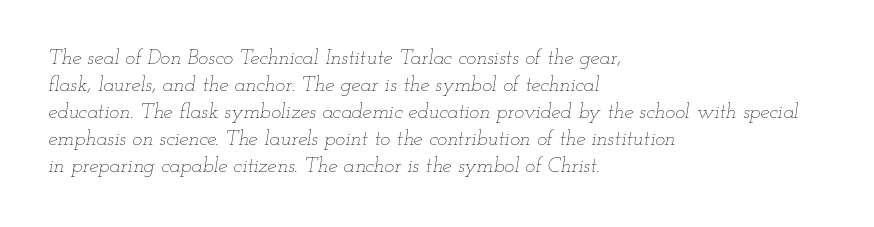
The image shows 21 px text type, italic (leaning right); set left-aligned, normal line spacing (1.29x), normal letter spacing, not underlined.
